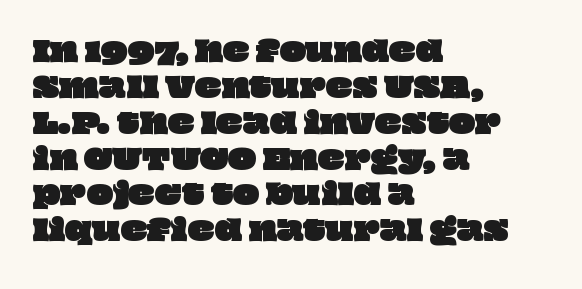
{"width": "wide", "stroke_contrast": "low", "x_height": "large", "monospaced": "no", "underline": "no", "align": "left", "line_spacing": "normal", "line_spacing_ratio": 1.28, "letter_spacing": "normal", "letter_spacing_em": 0.0, "glyph_px": 28}
